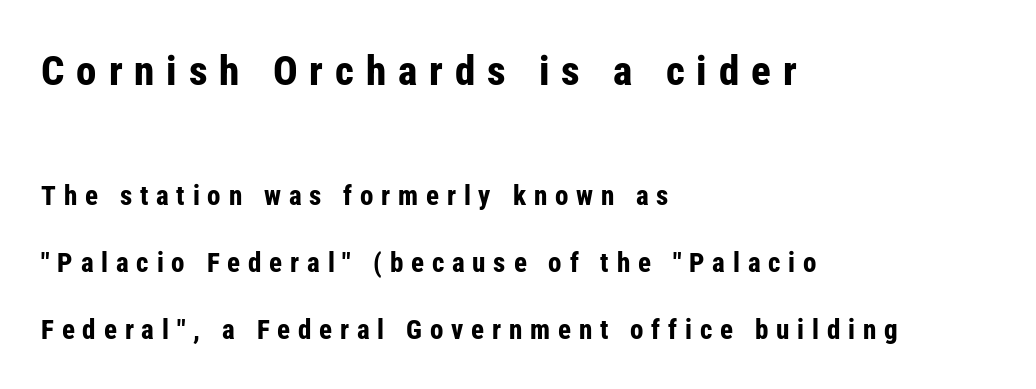
If you drew a ruler down the left edge, every line would touch it. Top chunk: large. Bottom chunk: small. You could fit nearly another row in the gap between these rows. Glyph-to-glyph distance is far greater than everyday printed text. Vertical strokes here are truly vertical. The letters are bold, with thick, heavy strokes.
